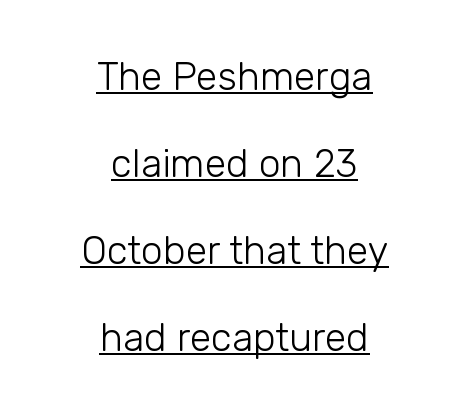
The image shows 39 px light sans-serif type, upright; set centered, loose line spacing (2.23x), normal letter spacing, underlined; low stroke contrast and a medium x-height.
